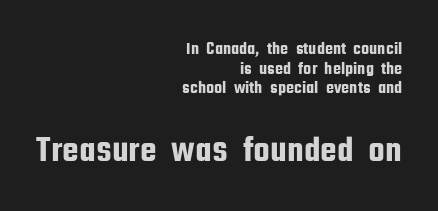
{"serif": "no", "italic": "no", "width": "condensed", "stroke_contrast": "low", "x_height": "medium", "monospaced": "no", "underline": "no", "align": "right", "line_spacing": "tight", "line_spacing_ratio": 1.09, "letter_spacing": "normal", "letter_spacing_em": 0.0, "larger_block": "second", "size_ratio": 2.06, "glyph_px": 37}
